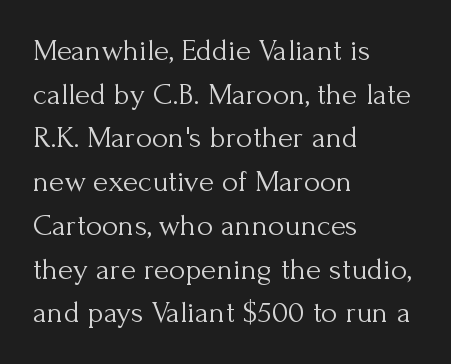
{"serif": "yes", "italic": "no", "bold": "no", "weight": "light", "width": "normal", "stroke_contrast": "medium", "x_height": "small", "monospaced": "no", "underline": "no", "align": "left", "line_spacing": "normal", "line_spacing_ratio": 1.41, "letter_spacing": "normal", "letter_spacing_em": 0.0, "glyph_px": 31}
